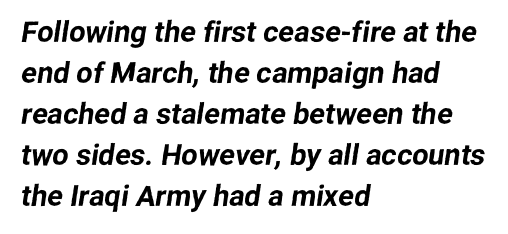
Q: Is the typeface a serif or a sans-serif typeface? A: Sans-serif.
Q: Is the text underlined? A: No.
Q: How is the paragraph aligned? A: Left-aligned.
Q: Is the spacing between letters normal or unusually wide? A: Normal.
Q: Is the spacing between lines tight, normal or loose? A: Normal.
Q: Width (condensed, normal, or wide)? A: Normal.
Q: Stroke contrast? A: Low.
Q: x-height? A: Medium.
Q: Monospaced? A: No.
